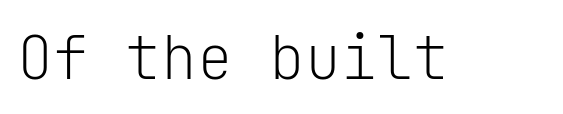
The axis of the letterforms is exactly vertical. The rendering uses typewriter-style spacing with identical character cells. Is the stroke heavy? The answer is a plain regular-or-lighter. The baseline area is clear. These lines are composed in type without serifs.
